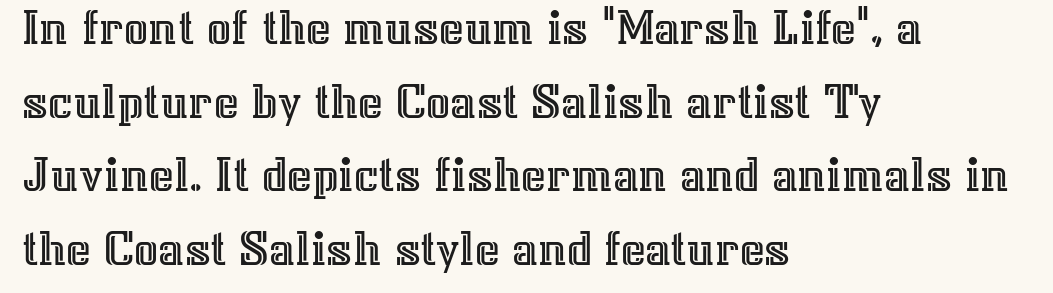
The image shows 53 px text type, upright; set left-aligned, normal line spacing (1.39x), normal letter spacing, not underlined; a medium x-height.
